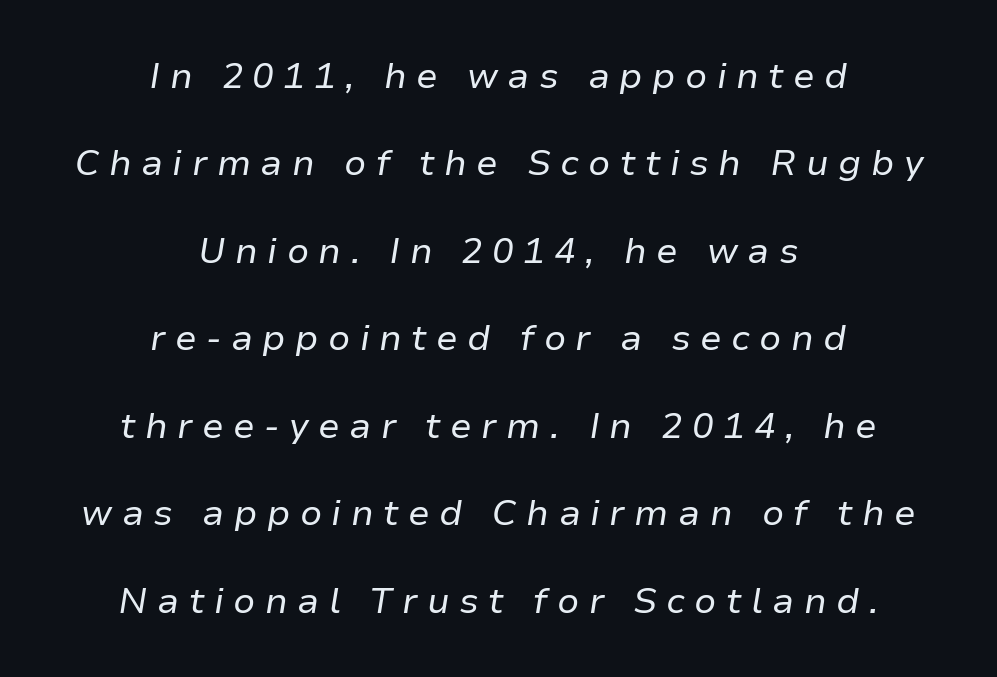
{"italic": "yes", "lean": "right", "slant_degrees": 9, "bold": "no", "weight": "regular", "width": "normal", "stroke_contrast": "low", "x_height": "medium", "monospaced": "no", "underline": "no", "align": "center", "line_spacing": "loose", "line_spacing_ratio": 2.43, "letter_spacing": "wide", "letter_spacing_em": 0.26, "glyph_px": 36}
